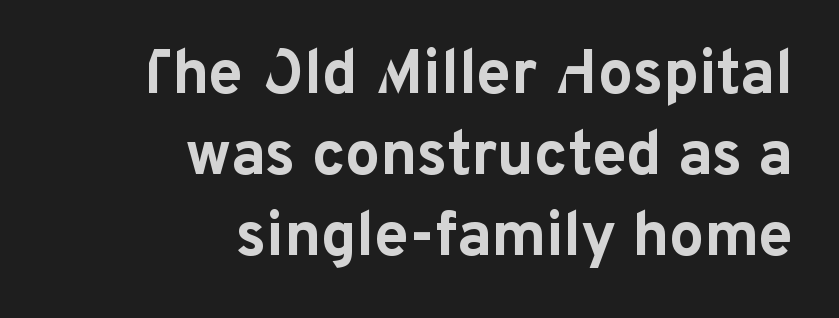
{"serif": "no", "italic": "no", "bold": "yes", "weight": "bold", "width": "normal", "stroke_contrast": "low", "x_height": "medium", "monospaced": "no", "underline": "no", "align": "right", "line_spacing": "normal", "line_spacing_ratio": 1.31, "letter_spacing": "normal", "letter_spacing_em": 0.0, "glyph_px": 62}
